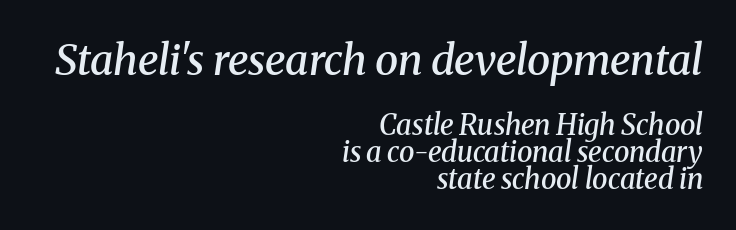
The image shows 42 px semibold serif type, italic (leaning right); set right-aligned, tight line spacing (0.96x), normal letter spacing, not underlined; the first (top) block is 1.5x larger; medium stroke contrast and a medium x-height.
